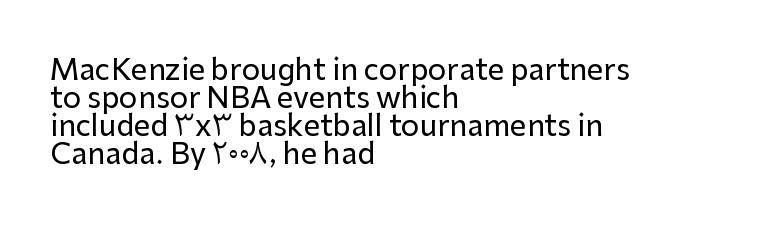
The image shows 29 px sans-serif type, upright; set left-aligned, tight line spacing (0.97x), normal letter spacing, not underlined; low stroke contrast and a medium x-height.
